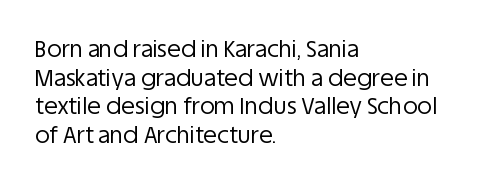
{"italic": "no", "bold": "no", "underline": "no", "align": "left", "line_spacing_ratio": 1.24, "letter_spacing": "normal", "letter_spacing_em": 0.0, "glyph_px": 23}
